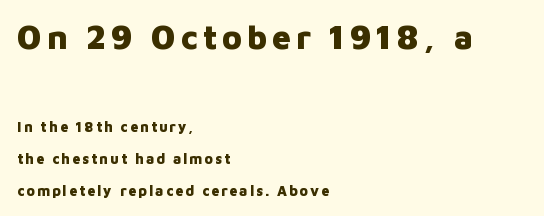
The text was rendered using a sans face with plain stroke endings. Each new line begins a long way beneath the previous one. These two chunks differ in scale, with the top chunk taking the larger measure. Italic: no, the glyphs are upright roman. A classic flush-left, rag-right setting is used for this passage. Nobody drew a line under any word here.
